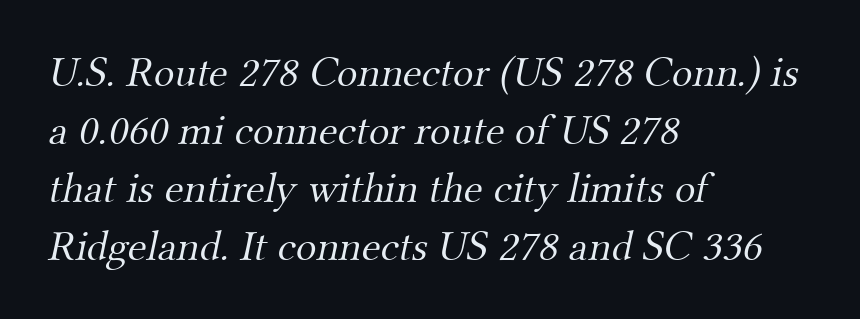
Q: Is the text bold? A: No.
Q: Is the typeface a serif or a sans-serif typeface? A: Serif.
Q: Is the text underlined? A: No.
Q: How is the paragraph aligned? A: Left-aligned.
Q: Is the spacing between letters normal or unusually wide? A: Normal.
Q: Is the spacing between lines tight, normal or loose? A: Normal.
Q: Width (condensed, normal, or wide)? A: Normal.
Q: Stroke contrast? A: Medium.
Q: x-height? A: Small.
Q: Monospaced? A: No.
